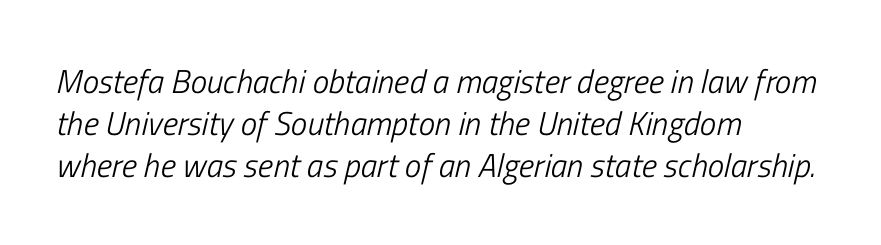
The ragged edge is on the right, which tells us the setting is flush left. These lines sit exactly where default settings would place them. The face looks like a standard text weight, possibly lighter. The face used here is proportionally spaced, like ordinary book or web type. This rendering leaves character spacing at its baseline value.
